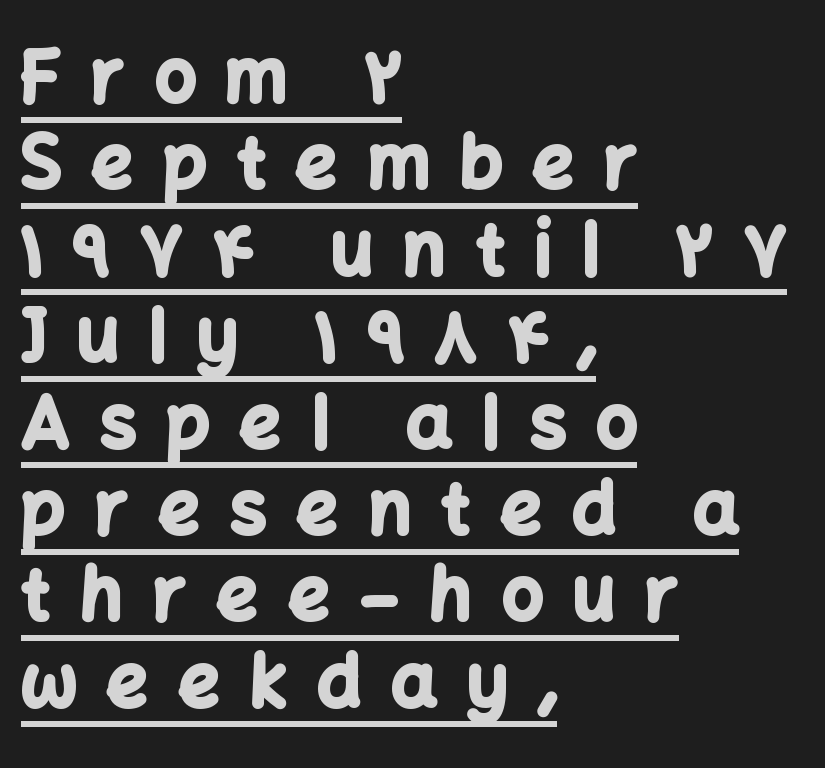
{"serif": "no", "italic": "no", "bold": "yes", "weight": "bold", "width": "normal", "stroke_contrast": "low", "x_height": "medium", "monospaced": "no", "underline": "yes", "align": "left", "line_spacing_ratio": 1.2, "letter_spacing": "wide", "letter_spacing_em": 0.42, "glyph_px": 72}
